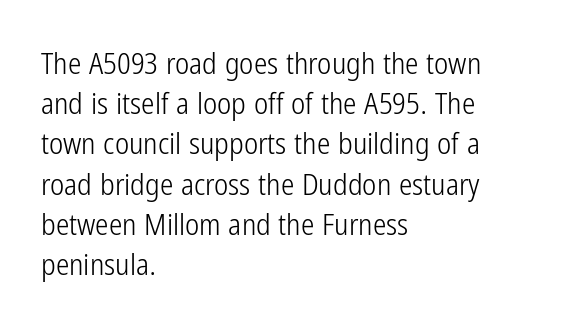
The image shows 30 px light, condensed sans-serif type, upright; set left-aligned, normal line spacing (1.34x), normal letter spacing, not underlined; low stroke contrast and a medium x-height.
